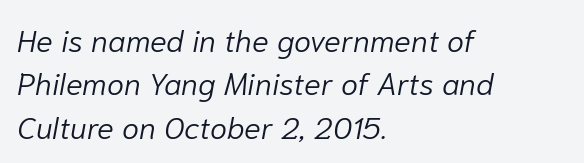
The image shows 31 px light type, italic (leaning right); set left-aligned, normal line spacing (1.4x), normal letter spacing, not underlined; low stroke contrast and a medium x-height.
